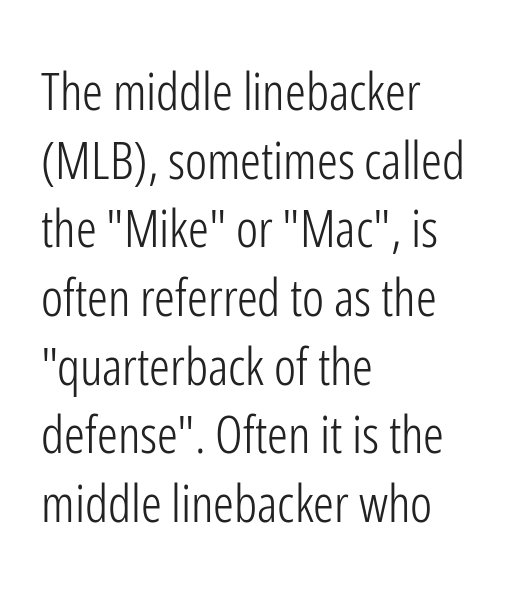
{"serif": "no", "italic": "no", "bold": "no", "weight": "light", "width": "condensed", "stroke_contrast": "low", "x_height": "medium", "monospaced": "no", "underline": "no", "align": "left", "line_spacing": "normal", "line_spacing_ratio": 1.32, "letter_spacing": "normal", "letter_spacing_em": 0.0, "glyph_px": 52}
